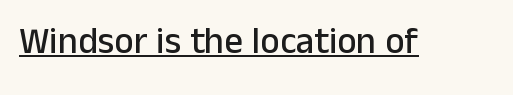
{"serif": "no", "italic": "no", "width": "normal", "stroke_contrast": "low", "x_height": "medium", "monospaced": "no", "underline": "yes", "letter_spacing": "normal", "letter_spacing_em": 0.0, "glyph_px": 37}
